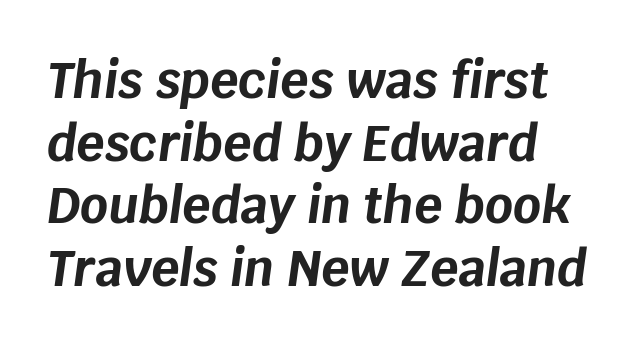
The image shows 49 px bold type, italic (leaning right); set normal line spacing (1.28x), normal letter spacing, not underlined; low stroke contrast and a large x-height.
